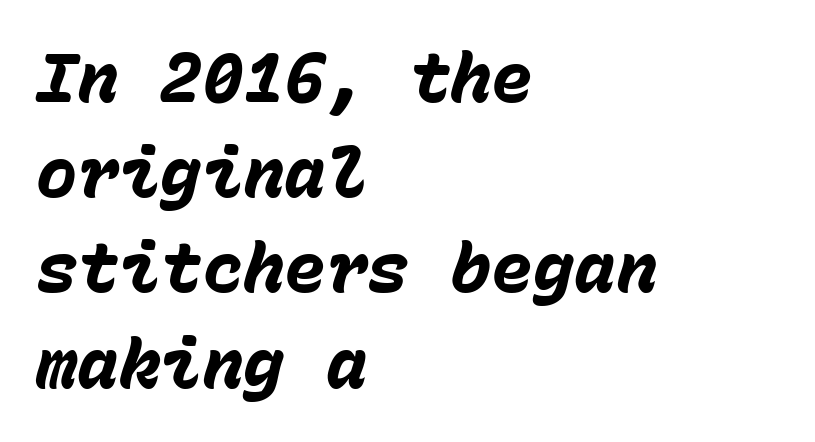
Q: Is the text bold? A: Yes.
Q: Is the text italic (slanted)? A: Yes, it leans right by about 15 degrees.
Q: Is the text underlined? A: No.
Q: How is the paragraph aligned? A: Left-aligned.
Q: Is the spacing between letters normal or unusually wide? A: Normal.
Q: Is the spacing between lines tight, normal or loose? A: Normal.
Q: Width (condensed, normal, or wide)? A: Normal.
Q: Stroke contrast? A: Low.
Q: x-height? A: Medium.
Q: Monospaced? A: Yes.
